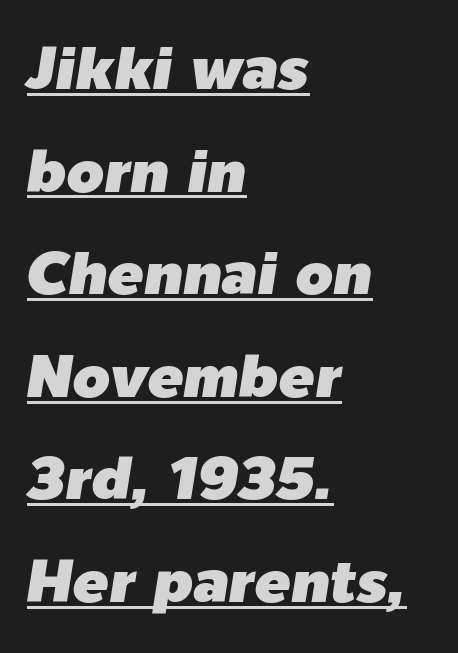
The image shows 60 px text type, italic (leaning right); set left-aligned, line spacing 1.71x, normal letter spacing, underlined; low stroke contrast and a medium x-height.
